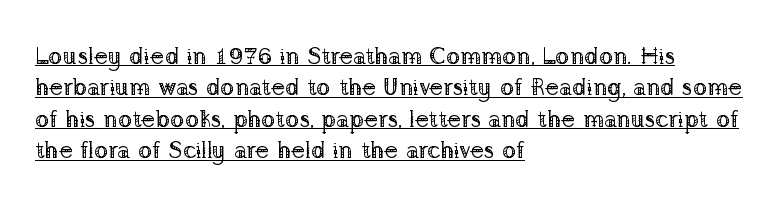
The image shows 24 px text type, upright; set left-aligned, normal line spacing (1.31x), normal letter spacing, underlined.
